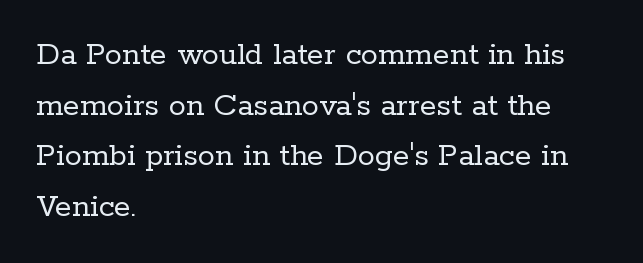
The image shows 34 px regular-weight serif type, upright; set left-aligned, normal line spacing (1.49x), normal letter spacing, not underlined; low stroke contrast and a medium x-height.
